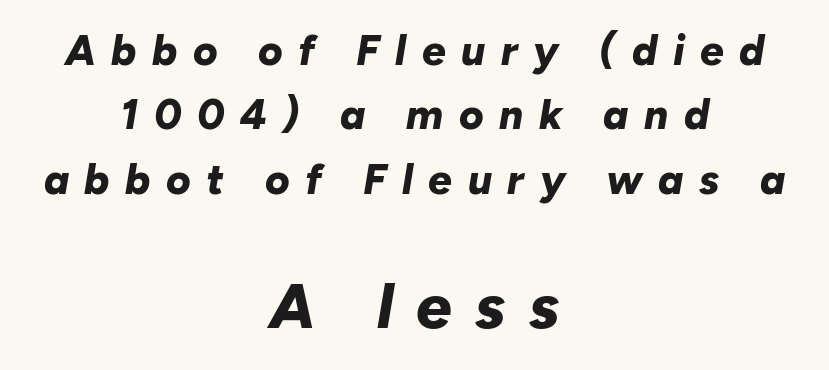
Every character sits at an angle, as italics do. Size contrast runs from small at the top to large at the bottom. Is this a fixed-width face? No — the glyphs have proportional, varying widths. You could only call the tracking loose — the letters float apart. A student would call this center alignment; a typographer would say set centered.
